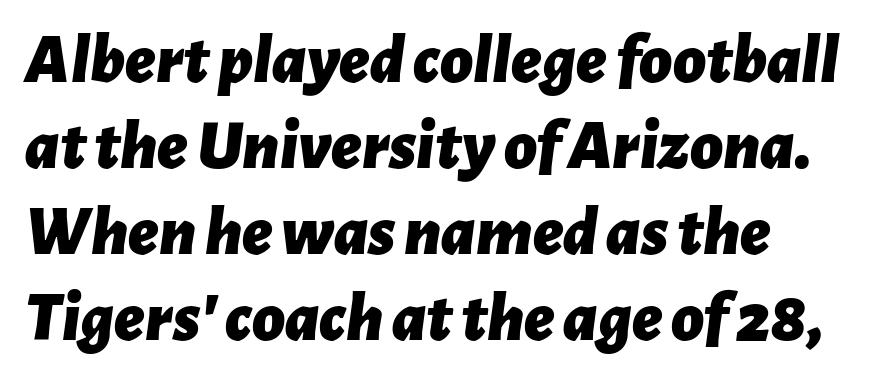
{"italic": "yes", "lean": "right", "slant_degrees": 7, "bold": "yes", "weight": "bold", "width": "normal", "stroke_contrast": "low", "x_height": "medium", "monospaced": "no", "underline": "no", "line_spacing_ratio": 1.21, "letter_spacing": "normal", "letter_spacing_em": 0.0, "glyph_px": 71}
